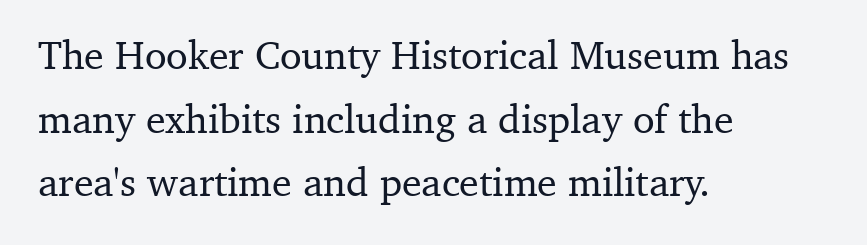
{"serif": "yes", "italic": "no", "width": "normal", "stroke_contrast": "medium", "x_height": "medium", "monospaced": "no", "underline": "no", "align": "left", "line_spacing": "normal", "line_spacing_ratio": 1.59, "letter_spacing": "normal", "letter_spacing_em": 0.0, "glyph_px": 40}
